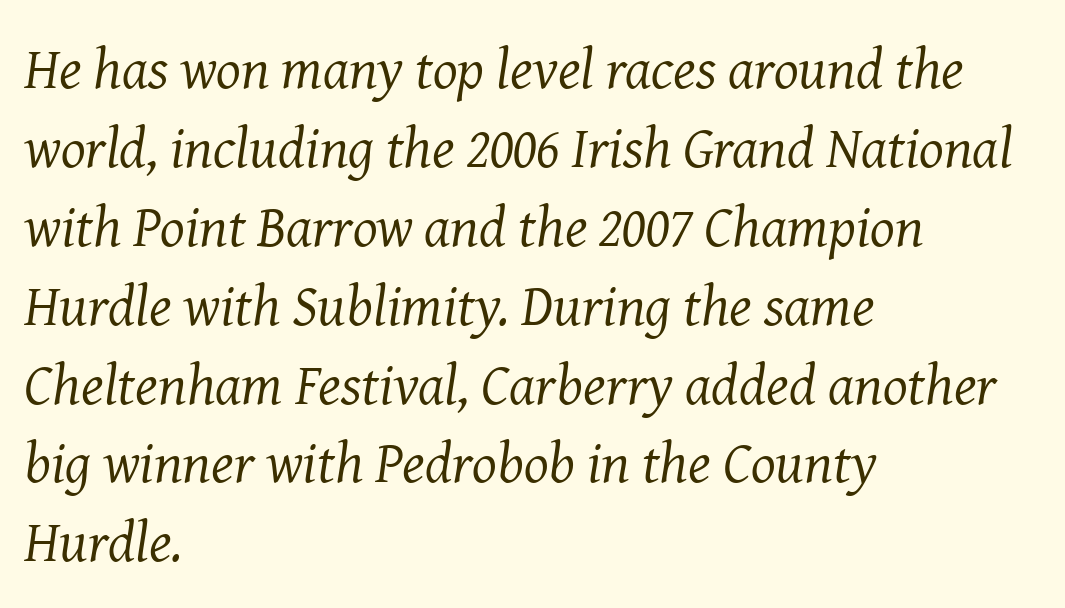
Q: Is the text bold? A: No.
Q: Is the text italic (slanted)? A: Yes, it leans right by about 8 degrees.
Q: Is the typeface a serif or a sans-serif typeface? A: Serif.
Q: Is the text underlined? A: No.
Q: How is the paragraph aligned? A: Left-aligned.
Q: Is the spacing between letters normal or unusually wide? A: Normal.
Q: Is the spacing between lines tight, normal or loose? A: Normal.
Q: Width (condensed, normal, or wide)? A: Normal.
Q: Stroke contrast? A: Medium.
Q: x-height? A: Medium.
Q: Monospaced? A: No.
